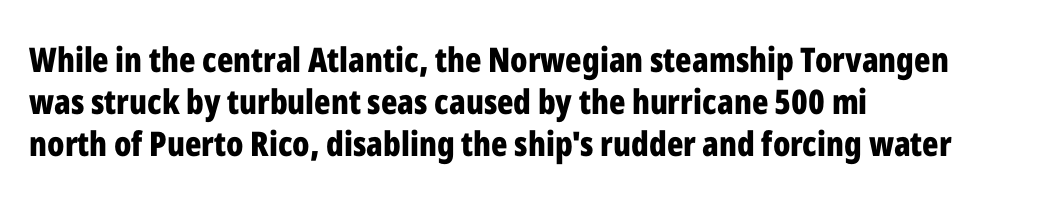
Q: Is the text bold? A: Yes.
Q: Is the text italic (slanted)? A: No, it is upright.
Q: Is the typeface a serif or a sans-serif typeface? A: Sans-serif.
Q: Is the text underlined? A: No.
Q: How is the paragraph aligned? A: Left-aligned.
Q: Is the spacing between letters normal or unusually wide? A: Normal.
Q: Width (condensed, normal, or wide)? A: Condensed.
Q: Stroke contrast? A: Low.
Q: x-height? A: Medium.
Q: Monospaced? A: No.
